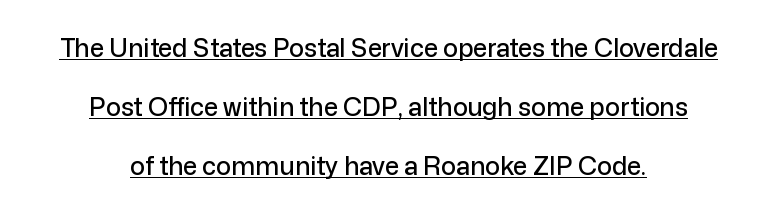
The image shows 25 px text type, upright; set centered, loose line spacing (2.36x), normal letter spacing, underlined.
